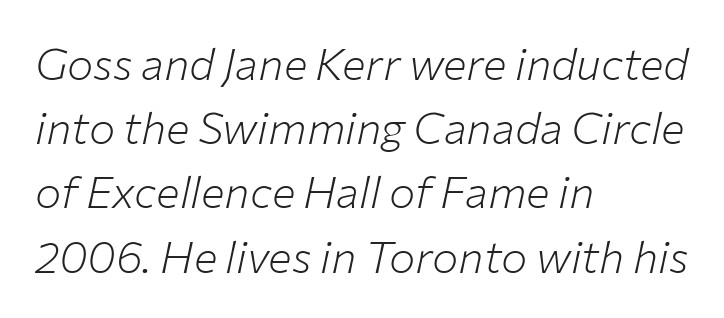
{"italic": "yes", "lean": "right", "slant_degrees": 12, "bold": "no", "weight": "light", "width": "normal", "stroke_contrast": "low", "x_height": "medium", "monospaced": "no", "underline": "no", "align": "left", "line_spacing": "normal", "line_spacing_ratio": 1.46, "letter_spacing": "normal", "letter_spacing_em": 0.0, "glyph_px": 44}
